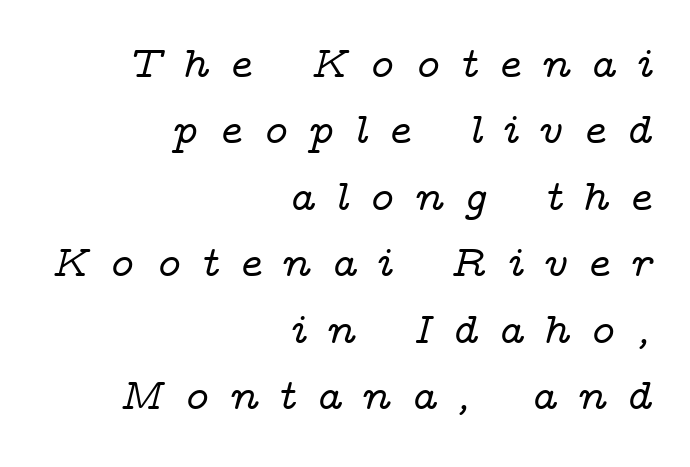
The image shows 44 px wide serif type, italic (leaning right); set right-aligned, normal line spacing (1.51x), unusually wide letter spacing (+0.44 em), not underlined; low stroke contrast and a medium x-height.
